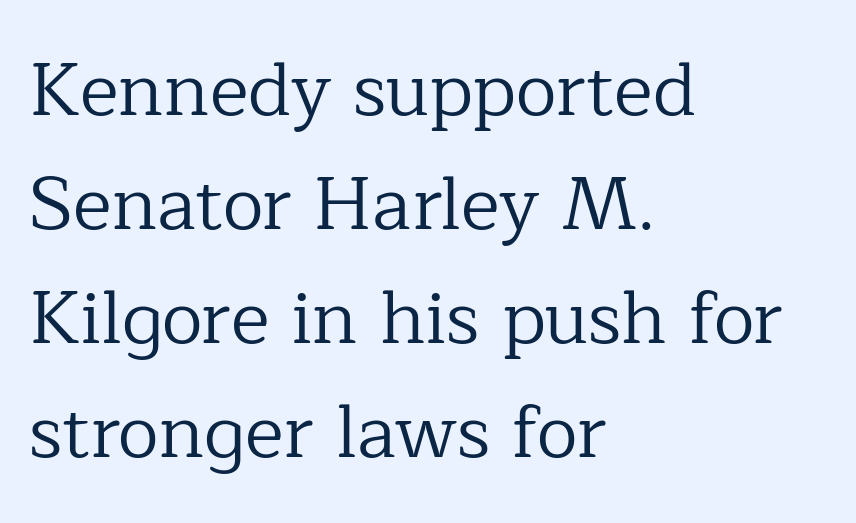
{"serif": "yes", "italic": "no", "bold": "no", "weight": "regular", "width": "normal", "stroke_contrast": "low", "x_height": "medium", "monospaced": "no", "underline": "no", "align": "left", "line_spacing": "normal", "line_spacing_ratio": 1.54, "letter_spacing": "normal", "letter_spacing_em": 0.0, "glyph_px": 74}
